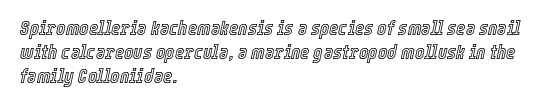
{"italic": "yes", "lean": "right", "slant_degrees": 12, "underline": "no", "align": "left", "line_spacing_ratio": 1.21, "letter_spacing": "normal", "letter_spacing_em": 0.0, "glyph_px": 20}
